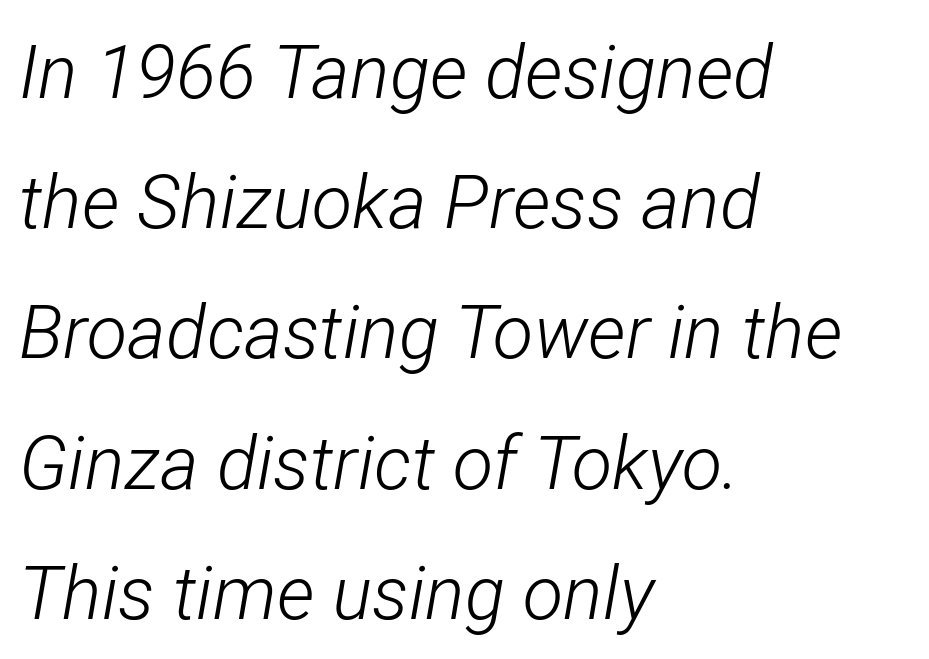
Q: Is the text bold? A: No.
Q: Is the text italic (slanted)? A: Yes, it leans right by about 12 degrees.
Q: Is the text underlined? A: No.
Q: How is the paragraph aligned? A: Left-aligned.
Q: Is the spacing between letters normal or unusually wide? A: Normal.
Q: Width (condensed, normal, or wide)? A: Condensed.
Q: Stroke contrast? A: Low.
Q: x-height? A: Medium.
Q: Monospaced? A: No.
